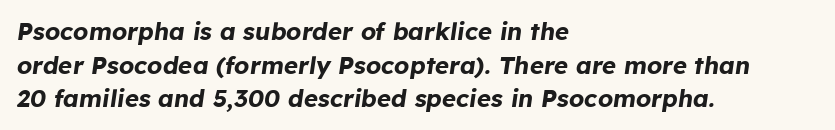
{"italic": "yes", "lean": "right", "slant_degrees": 8, "bold": "yes", "underline": "no", "align": "left", "line_spacing": "normal", "line_spacing_ratio": 1.4, "letter_spacing": "normal", "letter_spacing_em": 0.0, "glyph_px": 24}
